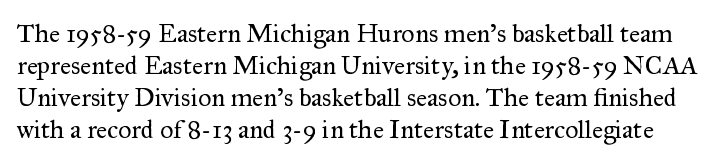
Think standard paragraph weight, or any step lighter than that. Only glyphs here, with clear space below each row. Is there any slant? The stems are plumb. Characters follow at the spacing the type designer built in.
